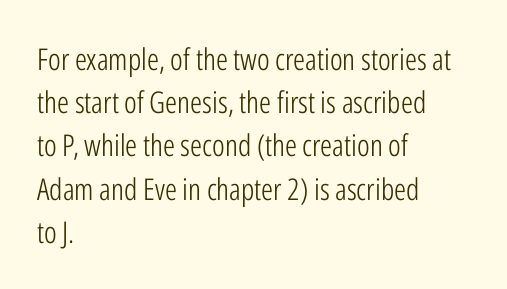
Upright lettering throughout. The space beneath each line is pristine and unruled. Honestly, the letter spacing is just normal — you wouldn't notice it. The designer went with a sans here, leaving each stem footless. Vertical stems look standard width or narrower in stroke.
